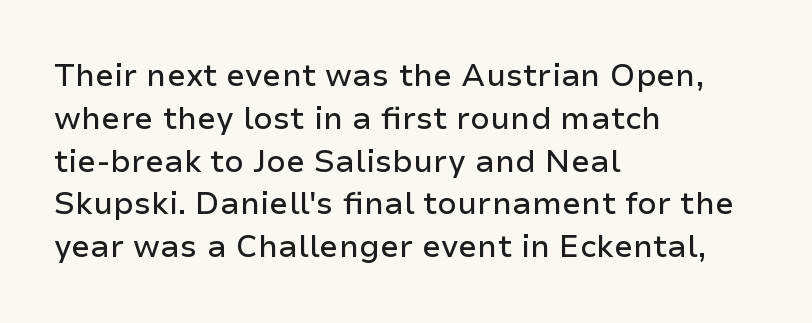
{"serif": "no", "italic": "no", "width": "normal", "stroke_contrast": "low", "x_height": "medium", "monospaced": "no", "underline": "no", "align": "left", "line_spacing": "normal", "line_spacing_ratio": 1.38, "letter_spacing": "normal", "letter_spacing_em": 0.0, "glyph_px": 31}
